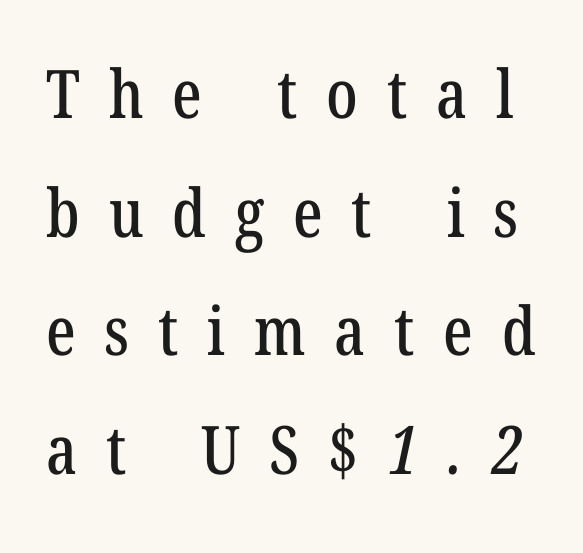
Q: Is the typeface a serif or a sans-serif typeface? A: Serif.
Q: Is the text underlined? A: No.
Q: Is the spacing between letters normal or unusually wide? A: Unusually wide.
Q: Width (condensed, normal, or wide)? A: Condensed.
Q: Stroke contrast? A: Low.
Q: x-height? A: Medium.
Q: Monospaced? A: No.
